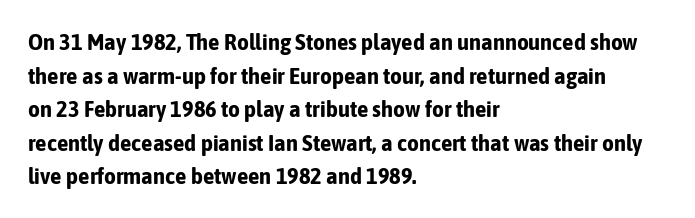
Q: Is the text bold? A: Yes.
Q: Is the text italic (slanted)? A: No, it is upright.
Q: Is the text underlined? A: No.
Q: How is the paragraph aligned? A: Left-aligned.
Q: Is the spacing between letters normal or unusually wide? A: Normal.
Q: Is the spacing between lines tight, normal or loose? A: Normal.
